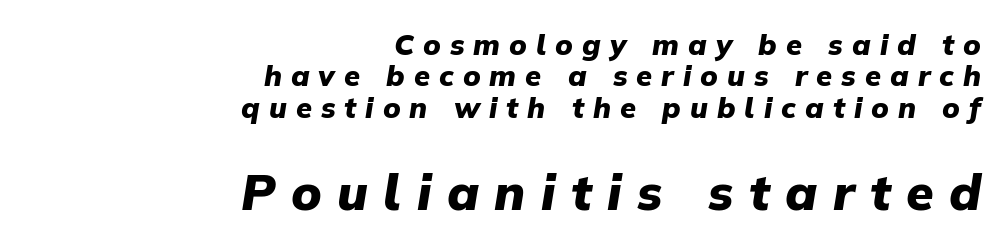
{"italic": "yes", "lean": "right", "slant_degrees": 9, "bold": "yes", "weight": "heavy", "width": "normal", "stroke_contrast": "low", "x_height": "medium", "monospaced": "no", "underline": "no", "align": "right", "line_spacing": "tight", "line_spacing_ratio": 1.08, "letter_spacing": "wide", "letter_spacing_em": 0.31, "larger_block": "second", "size_ratio": 1.72, "glyph_px": 50}
